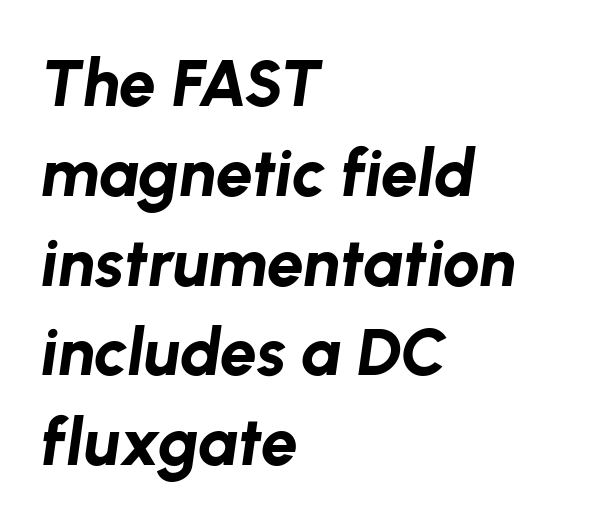
The image shows 66 px bold type, italic (leaning right); set left-aligned, normal line spacing (1.36x), normal letter spacing, not underlined; low stroke contrast and a medium x-height.
